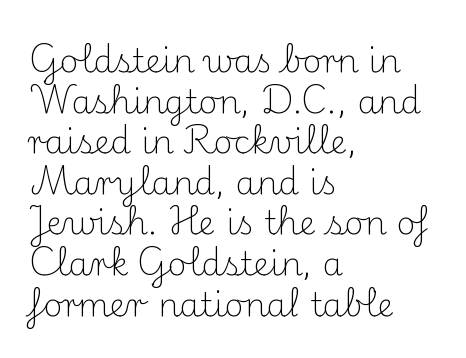
{"serif": "yes", "italic": "no", "bold": "no", "weight": "light", "width": "normal", "stroke_contrast": "medium", "x_height": "small", "monospaced": "no", "underline": "no", "align": "left", "line_spacing_ratio": 1.23, "letter_spacing": "normal", "letter_spacing_em": 0.0, "glyph_px": 33}
